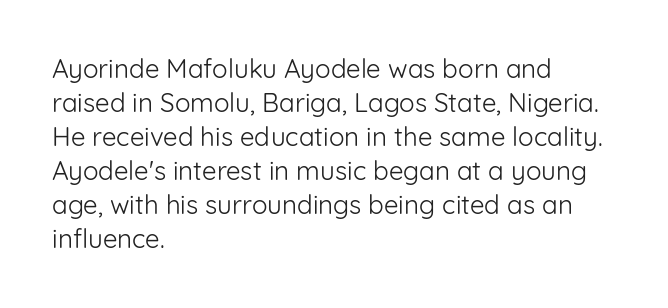
Q: Is the text bold? A: No.
Q: Is the text italic (slanted)? A: No, it is upright.
Q: Is the text underlined? A: No.
Q: How is the paragraph aligned? A: Left-aligned.
Q: Is the spacing between letters normal or unusually wide? A: Normal.
Q: Is the spacing between lines tight, normal or loose? A: Normal.
